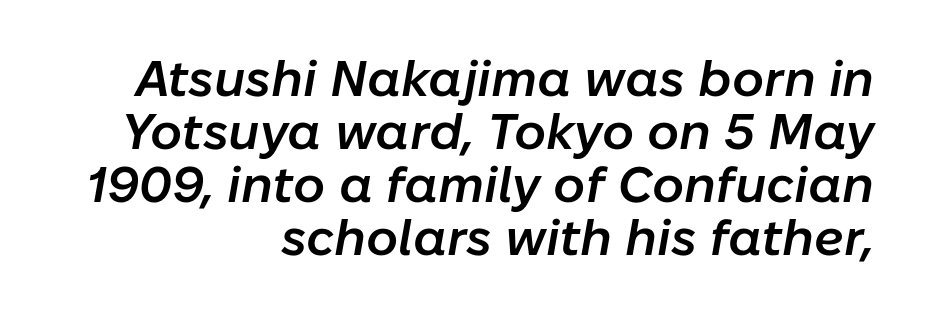
Looks like regular typesetting: each glyph gets only the width it needs. Rule under the text: the space is simply empty. Every letter is mildly thick-stroked: semibold rather than bold. Slanted lettering throughout. Line endings align vertically; line beginnings do not.
